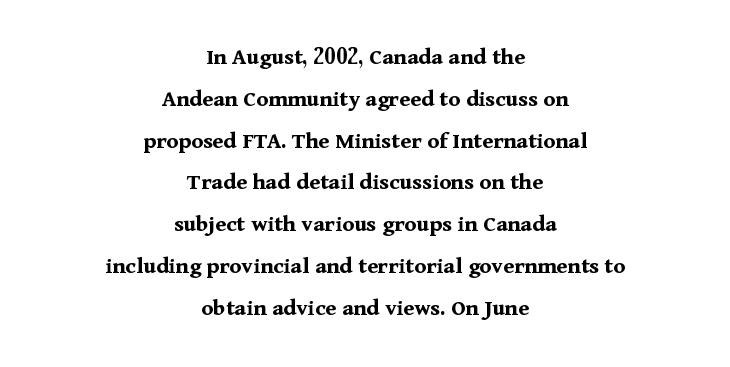
The image shows 24 px bold type, upright; set centered, line spacing 1.74x, normal letter spacing, not underlined.
